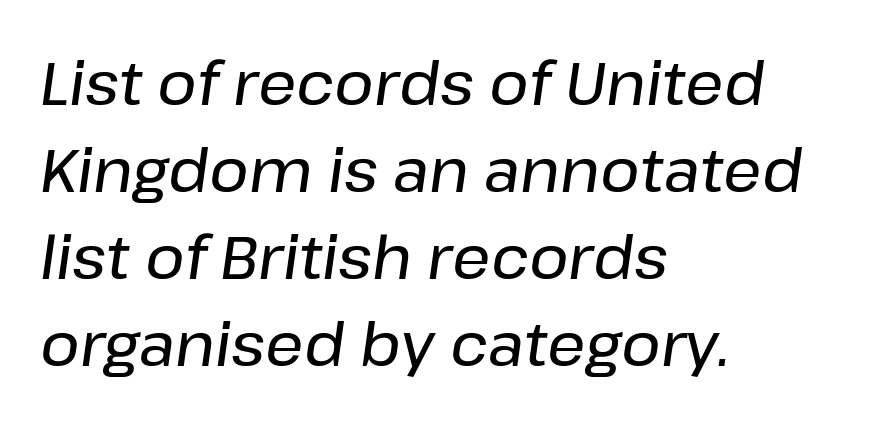
The image shows 60 px text type, italic (leaning right); set left-aligned, normal line spacing (1.45x), normal letter spacing, not underlined; low stroke contrast and a medium x-height.
